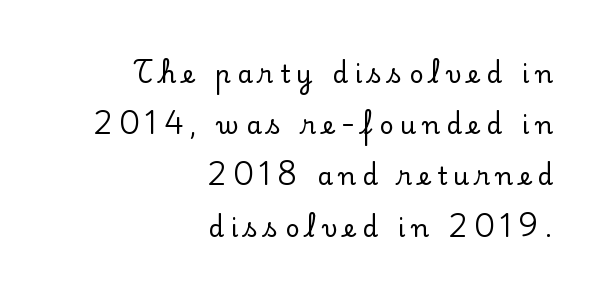
{"italic": "no", "underline": "no", "align": "right", "line_spacing": "loose", "line_spacing_ratio": 2.05, "letter_spacing": "wide", "letter_spacing_em": 0.26, "glyph_px": 25}
